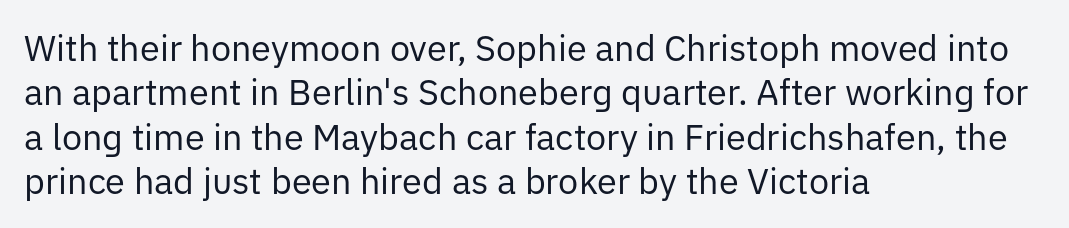
Q: Is the text bold? A: No.
Q: Is the text italic (slanted)? A: No, it is upright.
Q: Is the typeface a serif or a sans-serif typeface? A: Sans-serif.
Q: Is the text underlined? A: No.
Q: How is the paragraph aligned? A: Left-aligned.
Q: Is the spacing between letters normal or unusually wide? A: Normal.
Q: Width (condensed, normal, or wide)? A: Normal.
Q: Stroke contrast? A: Low.
Q: x-height? A: Medium.
Q: Monospaced? A: No.
